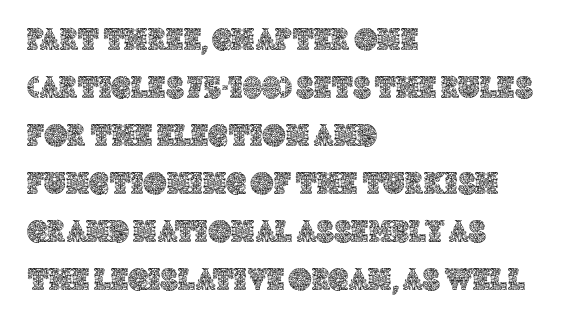
This rendering uses left alignment, leaving the right contour irregular. Note the varied advance widths — an 'i' is clearly narrower than an 'm'. Do the letters lean? They stand straight. The tracking reads as untouched default to a designer's eye.
